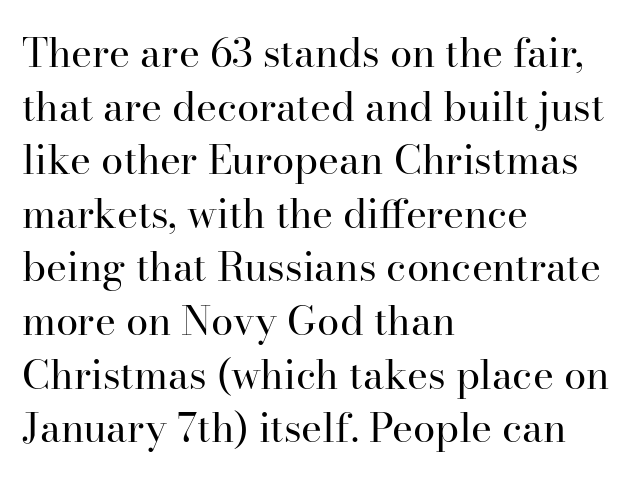
Q: Is the text bold? A: No.
Q: Is the text italic (slanted)? A: No, it is upright.
Q: Is the typeface a serif or a sans-serif typeface? A: Serif.
Q: Is the text underlined? A: No.
Q: How is the paragraph aligned? A: Left-aligned.
Q: Is the spacing between letters normal or unusually wide? A: Normal.
Q: Is the spacing between lines tight, normal or loose? A: Normal.
Q: Width (condensed, normal, or wide)? A: Normal.
Q: Stroke contrast? A: High.
Q: x-height? A: Small.
Q: Monospaced? A: No.
